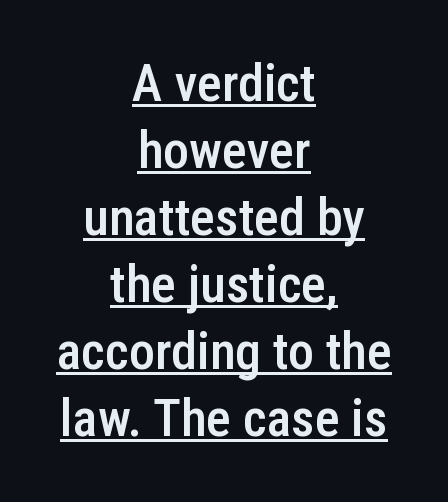
{"serif": "no", "italic": "no", "bold": "semi", "weight": "semibold", "width": "condensed", "stroke_contrast": "low", "x_height": "medium", "monospaced": "no", "underline": "yes", "align": "center", "line_spacing": "normal", "line_spacing_ratio": 1.29, "letter_spacing": "normal", "letter_spacing_em": 0.0, "glyph_px": 52}
